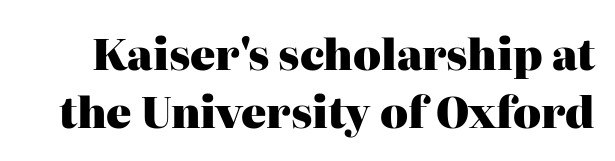
{"serif": "yes", "italic": "no", "bold": "yes", "weight": "heavy", "width": "normal", "stroke_contrast": "high", "x_height": "medium", "monospaced": "no", "underline": "no", "line_spacing": "normal", "line_spacing_ratio": 1.37, "letter_spacing": "normal", "letter_spacing_em": 0.0, "glyph_px": 42}
